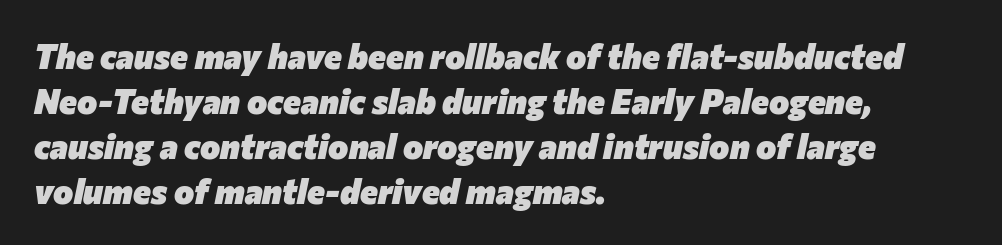
Q: Is the text bold? A: Yes.
Q: Is the text italic (slanted)? A: Yes, it leans right by about 12 degrees.
Q: Is the text underlined? A: No.
Q: How is the paragraph aligned? A: Left-aligned.
Q: Is the spacing between letters normal or unusually wide? A: Normal.
Q: Is the spacing between lines tight, normal or loose? A: Normal.
Q: Width (condensed, normal, or wide)? A: Normal.
Q: Stroke contrast? A: Low.
Q: x-height? A: Medium.
Q: Monospaced? A: No.
